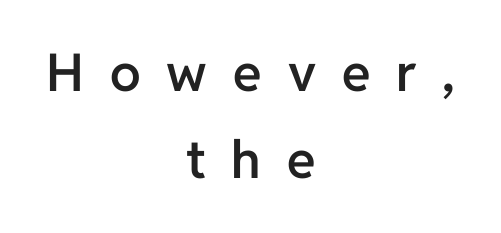
{"serif": "no", "italic": "no", "bold": "semi", "weight": "semibold", "width": "normal", "stroke_contrast": "low", "x_height": "medium", "monospaced": "no", "underline": "no", "align": "center", "line_spacing": "normal", "line_spacing_ratio": 1.68, "letter_spacing": "wide", "letter_spacing_em": 0.5, "glyph_px": 52}
